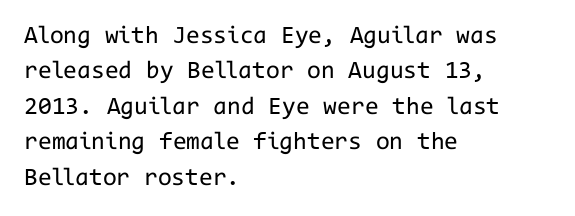
The image shows 25 px text type, upright; set left-aligned, normal line spacing (1.42x), normal letter spacing, not underlined.
